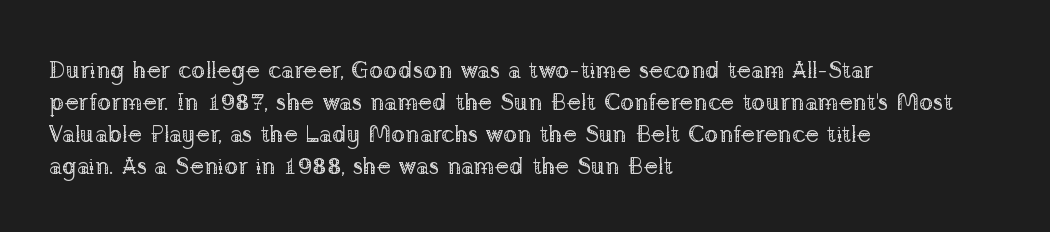
{"italic": "no", "bold": "no", "underline": "no", "align": "left", "line_spacing": "normal", "line_spacing_ratio": 1.34, "letter_spacing": "normal", "letter_spacing_em": 0.0, "glyph_px": 24}
